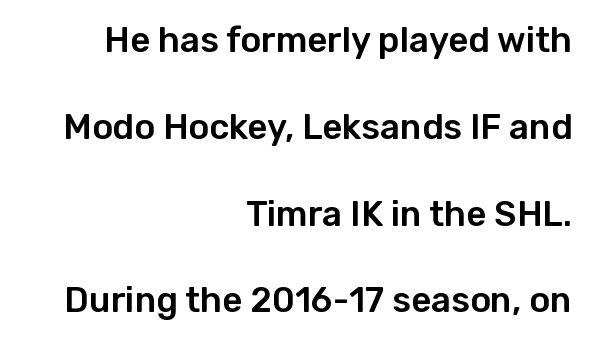
Serifs: no, the terminals of the letterforms are clean. Inter-character spacing is left at the font's built-in metrics. The lines in this sample share a right terminus and differ only in where they begin. The gap between lines stays unmarked.
